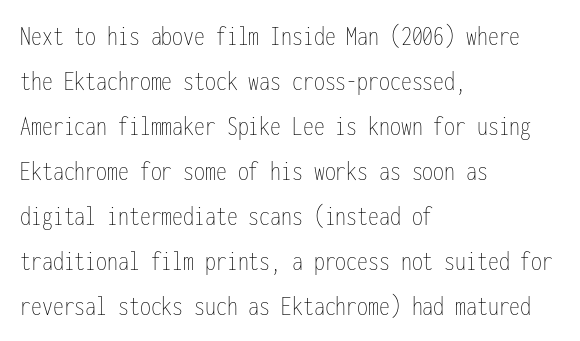
A typesetter would call this leading conventional body-copy spacing. Every character here occupies the same horizontal width, giving the sample a typewriter-like rhythm. If you drew a line through each stem, it would be perfectly vertical. Line beginnings align vertically; line endings do not.
